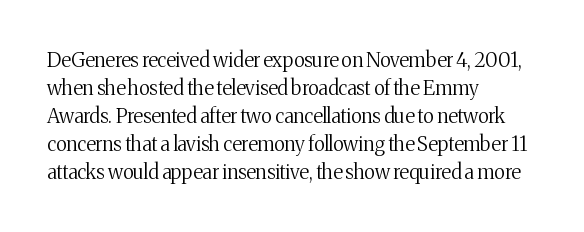
A roman cut, with each character standing at attention. Compared with a centered layout, this one pins lines to the left instead. Evenly set lines give the paragraph a standard silhouette. Heft: none added — not bold. The baseline area is clear.
